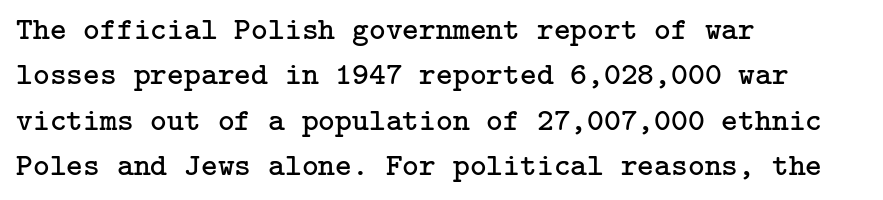
Q: Is the text bold? A: No.
Q: Is the text italic (slanted)? A: No, it is upright.
Q: Is the typeface a serif or a sans-serif typeface? A: Serif.
Q: Is the text underlined? A: No.
Q: How is the paragraph aligned? A: Left-aligned.
Q: Is the spacing between letters normal or unusually wide? A: Normal.
Q: Is the spacing between lines tight, normal or loose? A: Normal.
Q: Width (condensed, normal, or wide)? A: Normal.
Q: Stroke contrast? A: Low.
Q: x-height? A: Medium.
